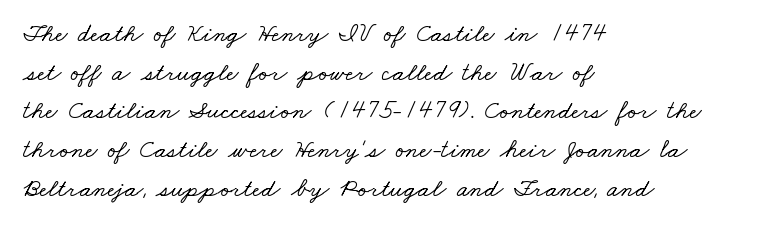
The gap between lines stays unmarked. A typesetter would call this zero additional tracking. A student would call this left alignment; a typographer would say flush left, rag right. A typesetter would call this leading conventional body-copy spacing.
